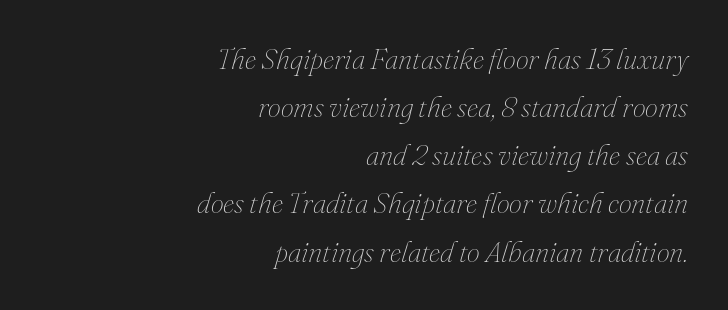
Q: Is the text bold? A: No.
Q: Is the text italic (slanted)? A: Yes, it leans right by about 16 degrees.
Q: Is the text underlined? A: No.
Q: How is the paragraph aligned? A: Right-aligned.
Q: Is the spacing between letters normal or unusually wide? A: Normal.
Q: Is the spacing between lines tight, normal or loose? A: Normal.
Q: Width (condensed, normal, or wide)? A: Normal.
Q: Stroke contrast? A: Medium.
Q: x-height? A: Small.
Q: Monospaced? A: No.
